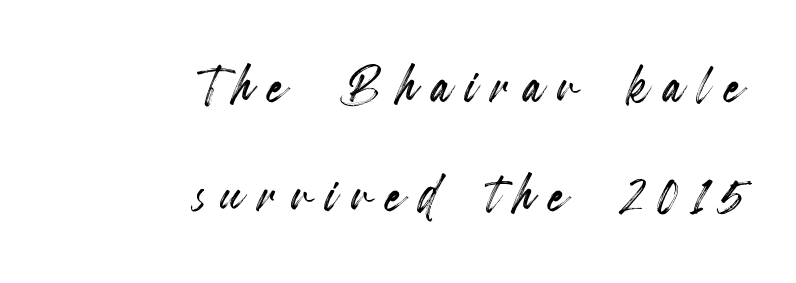
{"width": "condensed", "x_height": "small", "monospaced": "no", "underline": "no", "align": "right", "line_spacing": "normal", "line_spacing_ratio": 1.6, "letter_spacing": "wide", "letter_spacing_em": 0.22, "glyph_px": 68}
